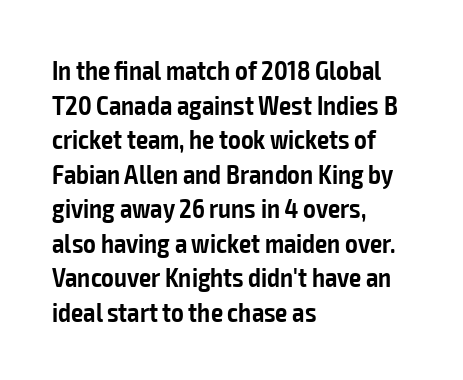
Set as a demibold, roughly 600 on the weight scale. The rendering anchors every line to the left-hand side. Tracking here is standard; glyphs follow each other at the usual distance. In terms of posture, this sample is upright. Each row of text sits above clean, open space.
